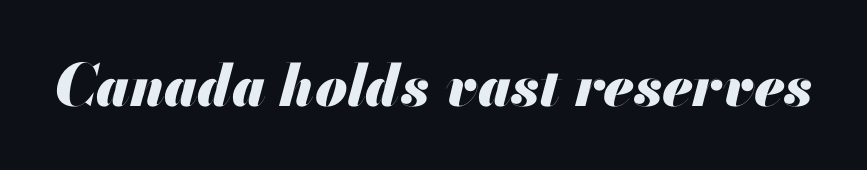
{"italic": "yes", "lean": "right", "slant_degrees": 13, "bold": "yes", "weight": "heavy", "width": "normal", "stroke_contrast": "medium", "x_height": "small", "monospaced": "no", "underline": "no", "letter_spacing": "normal", "letter_spacing_em": 0.0, "glyph_px": 58}
